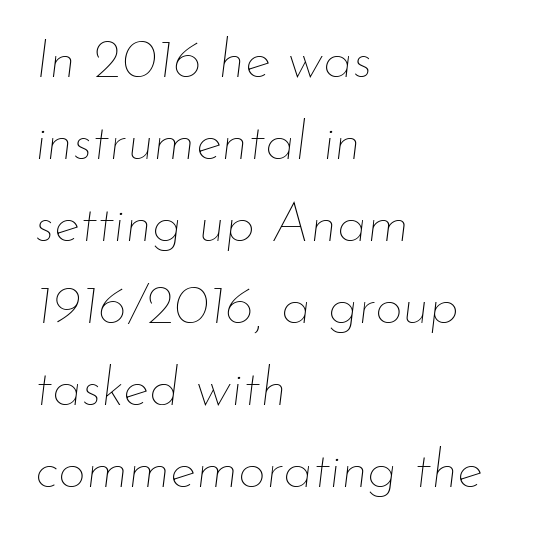
Spacing between characters is what you'd get straight out of the box. No word sits above an underline. Note the varied advance widths — an 'i' is clearly narrower than an 'm'. Notice how the passage keeps a crisp vertical edge on the left only.
